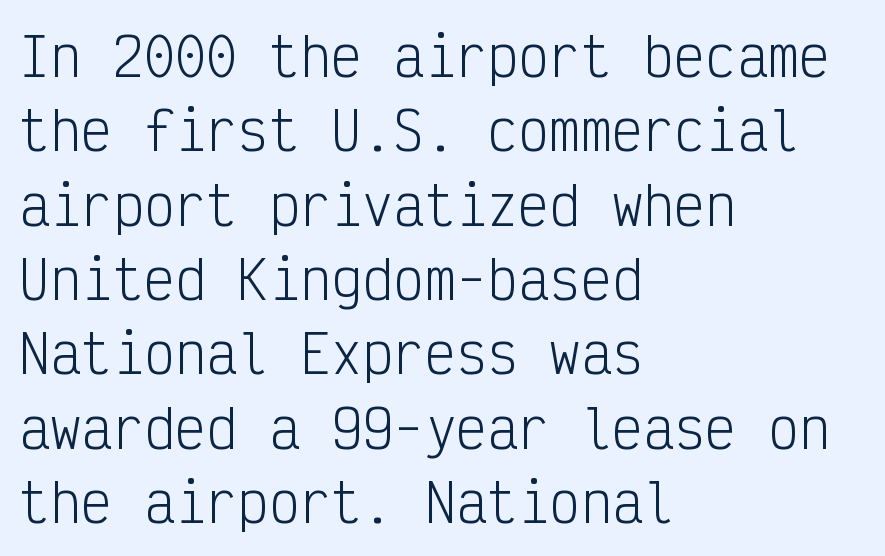
Looks like terminal output: every glyph gets an equal slot. The zone under the glyphs is completely vacant. Every stem runs plumb, perpendicular to the baseline. These lines keep a tight, regular rhythm from letter to letter. This sample is left-justified, so line endings fall wherever the words run out.
